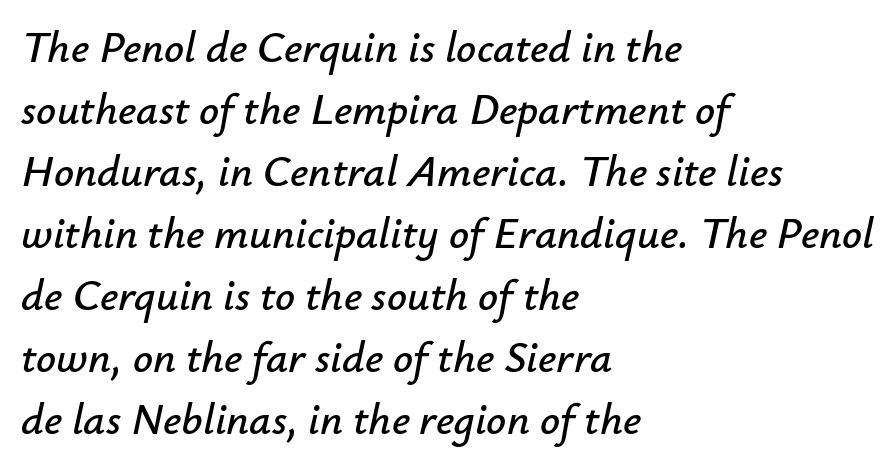
Q: Is the text italic (slanted)? A: Yes, it leans right by about 12 degrees.
Q: Is the text underlined? A: No.
Q: How is the paragraph aligned? A: Left-aligned.
Q: Is the spacing between letters normal or unusually wide? A: Normal.
Q: Is the spacing between lines tight, normal or loose? A: Normal.
Q: Width (condensed, normal, or wide)? A: Normal.
Q: Stroke contrast? A: Low.
Q: x-height? A: Small.
Q: Monospaced? A: No.
